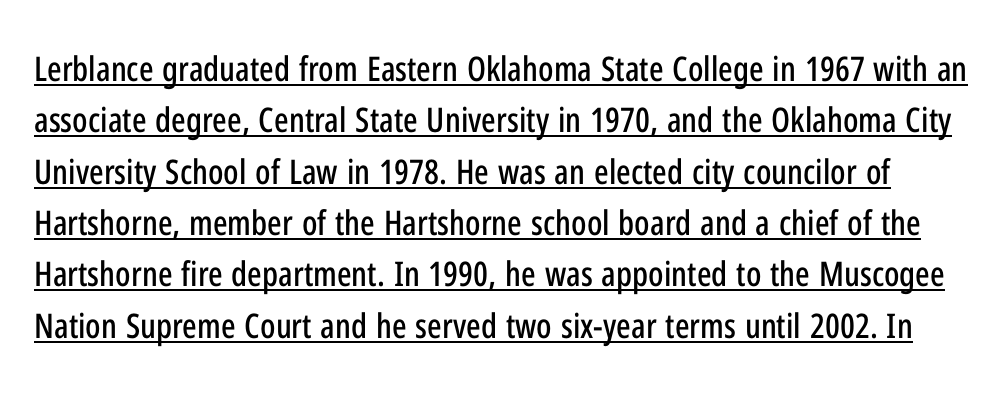
The letters advance in unequal steps, a hallmark of proportional type. The specimen includes a rule beneath the text block's lines. This is roman type, the default non-slanted kind. Caption: standard tracking, unaltered. The lines sit at an ordinary, default distance from one another.
